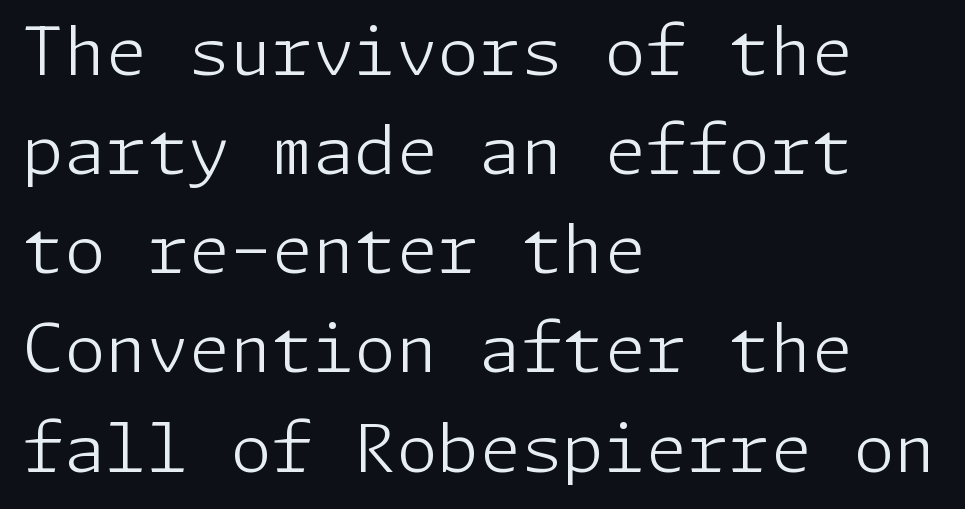
The image shows 67 px light sans-serif type, upright; set left-aligned, normal line spacing (1.48x), normal letter spacing, not underlined; low stroke contrast and a medium x-height.
